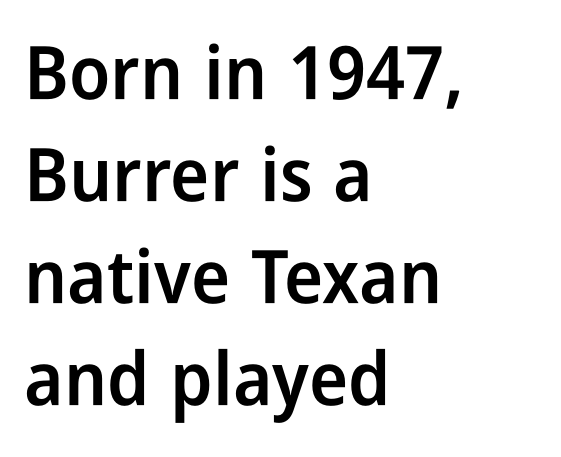
The image shows 74 px semibold, condensed sans-serif type, upright; set left-aligned, normal line spacing (1.38x), normal letter spacing, not underlined; low stroke contrast and a medium x-height.
